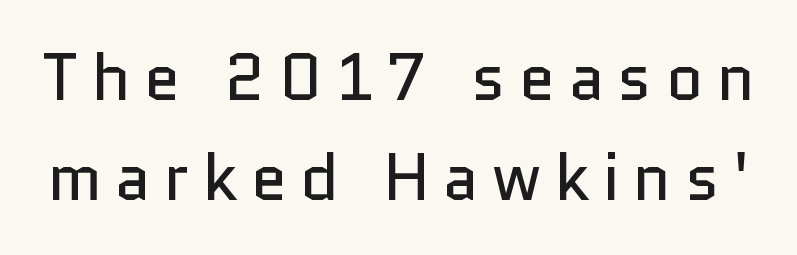
Q: Is the text bold? A: No.
Q: Is the text italic (slanted)? A: No, it is upright.
Q: Is the typeface a serif or a sans-serif typeface? A: Sans-serif.
Q: Is the text underlined? A: No.
Q: Is the spacing between letters normal or unusually wide? A: Unusually wide.
Q: Is the spacing between lines tight, normal or loose? A: Normal.
Q: Width (condensed, normal, or wide)? A: Normal.
Q: Stroke contrast? A: Low.
Q: x-height? A: Medium.
Q: Monospaced? A: No.
